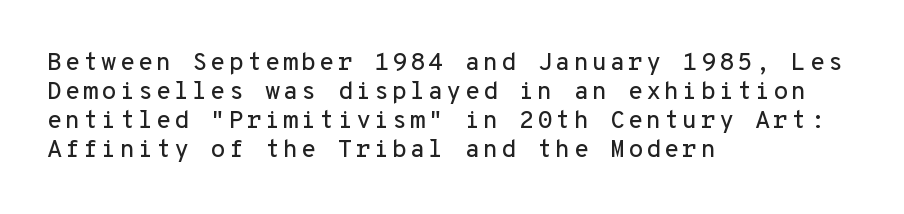
Q: Is the text italic (slanted)? A: No, it is upright.
Q: Is the text underlined? A: No.
Q: How is the paragraph aligned? A: Left-aligned.
